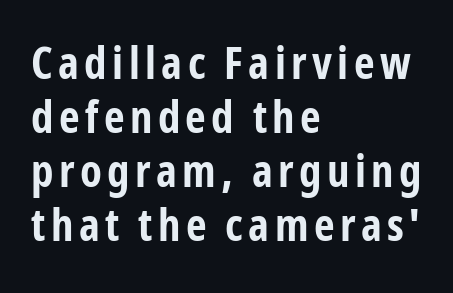
{"serif": "no", "italic": "no", "bold": "yes", "weight": "bold", "width": "condensed", "stroke_contrast": "low", "x_height": "medium", "monospaced": "no", "underline": "no", "align": "left", "line_spacing_ratio": 1.2, "glyph_px": 45}
